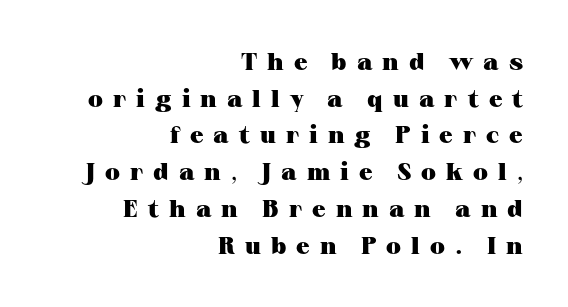
The space beneath each line is pristine and unruled. Line endings align vertically; line beginnings do not. Bold? Absolutely — the strokes are thick and heavy. The letterforms stand isolated, each surrounded by extra space. If you drew a line through each stem, it would be perfectly vertical.
